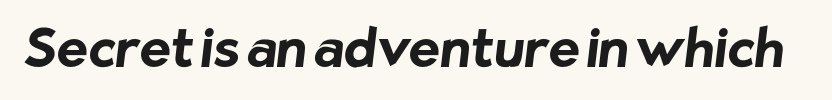
{"serif": "no", "bold": "yes", "weight": "bold", "width": "normal", "stroke_contrast": "low", "x_height": "medium", "monospaced": "no", "underline": "no", "letter_spacing": "normal", "letter_spacing_em": 0.0, "glyph_px": 53}
